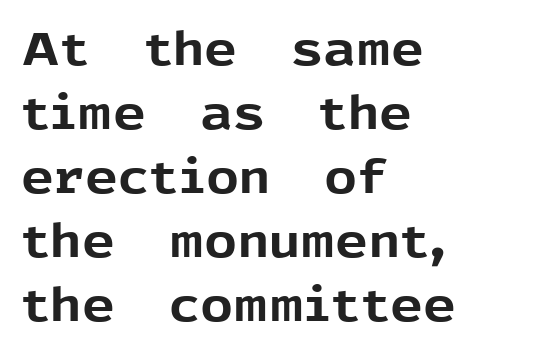
Q: Is the text bold? A: Yes.
Q: Is the text italic (slanted)? A: No, it is upright.
Q: Is the typeface a serif or a sans-serif typeface? A: Sans-serif.
Q: Is the text underlined? A: No.
Q: How is the paragraph aligned? A: Left-aligned.
Q: Is the spacing between letters normal or unusually wide? A: Normal.
Q: Is the spacing between lines tight, normal or loose? A: Normal.
Q: Width (condensed, normal, or wide)? A: Normal.
Q: x-height? A: Medium.
Q: Monospaced? A: No.
